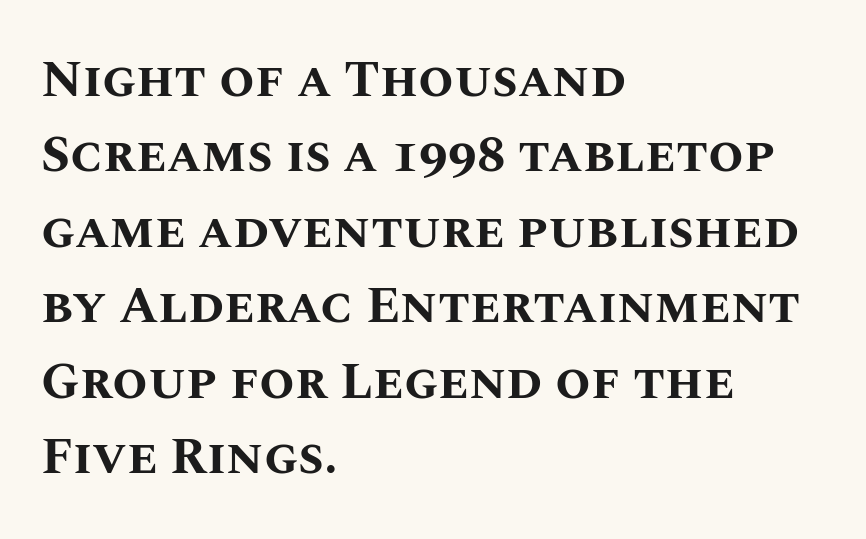
Q: Is the text bold? A: Yes.
Q: Is the text italic (slanted)? A: No, it is upright.
Q: Is the text underlined? A: No.
Q: How is the paragraph aligned? A: Left-aligned.
Q: Is the spacing between letters normal or unusually wide? A: Normal.
Q: Is the spacing between lines tight, normal or loose? A: Normal.
Q: Width (condensed, normal, or wide)? A: Normal.
Q: Stroke contrast? A: Medium.
Q: x-height? A: Large.
Q: Monospaced? A: No.
